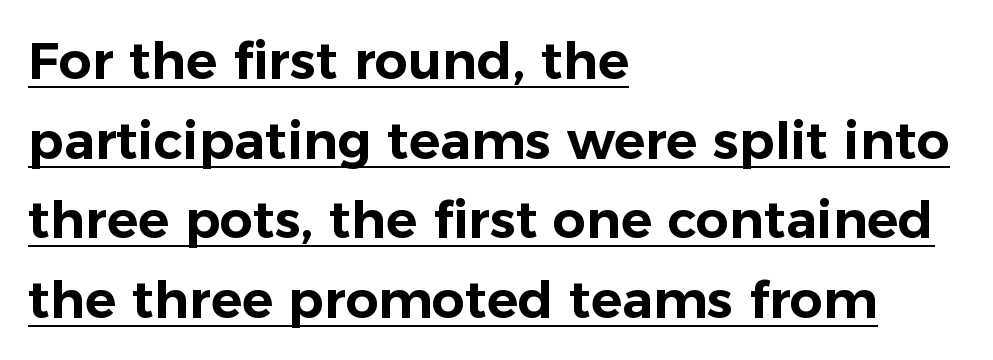
{"serif": "no", "italic": "no", "width": "normal", "stroke_contrast": "low", "x_height": "medium", "monospaced": "no", "underline": "yes", "align": "left", "line_spacing": "normal", "line_spacing_ratio": 1.53, "letter_spacing": "normal", "letter_spacing_em": 0.0, "glyph_px": 52}
